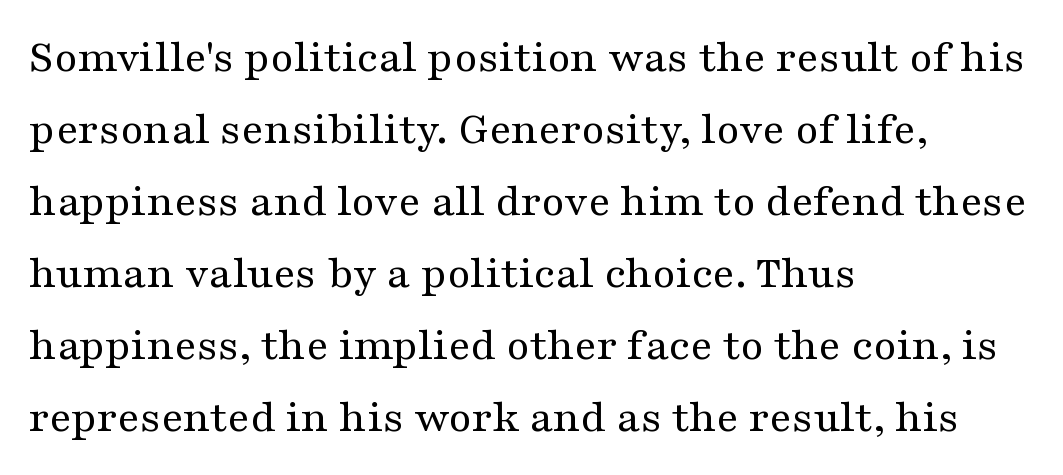
Between one letter and the next there's only the usual sliver of space. In CSS terms this would be text-align: left. A normal amount of white space separates one row of letters from the next. Stems and bowls with no extra thickness — not bold.
